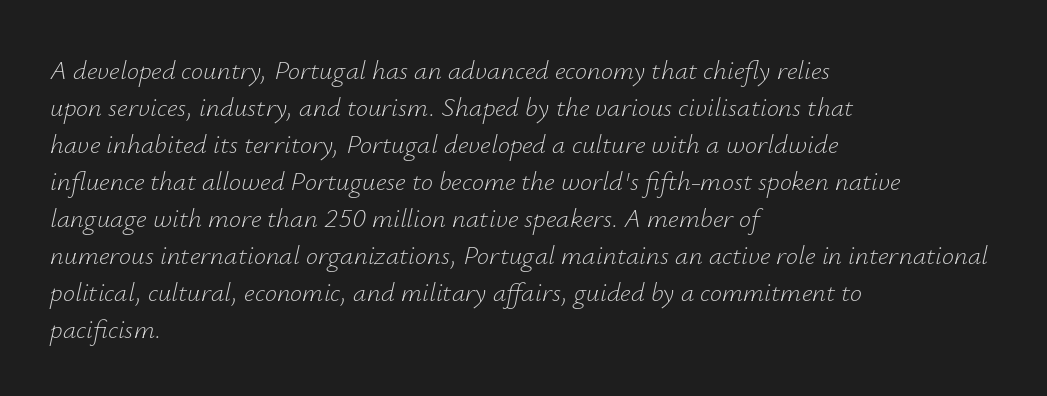
Honestly, the letter spacing is just normal — you wouldn't notice it. These glyphs show unthickened strokes, regular width or finer. The glyphs look as if they've been sheared to an angle. Underline: absent. The compositor pushed each line to the left boundary. The space between consecutive lines is moderate.
